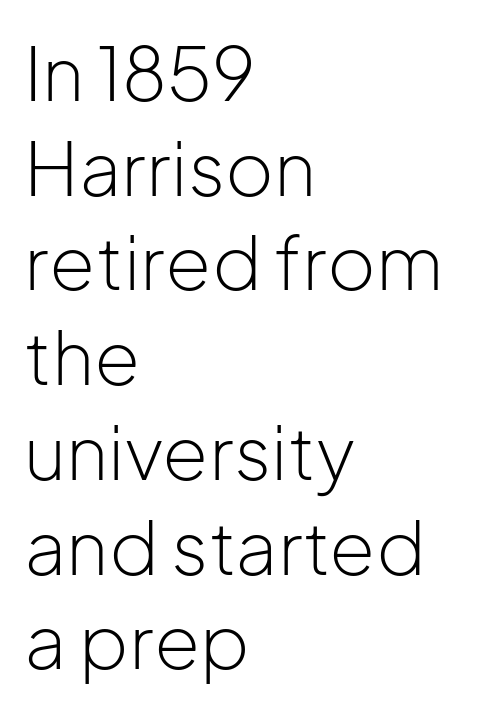
The image shows 74 px light sans-serif type, upright; set left-aligned, normal line spacing (1.28x), normal letter spacing, not underlined; low stroke contrast and a medium x-height.
